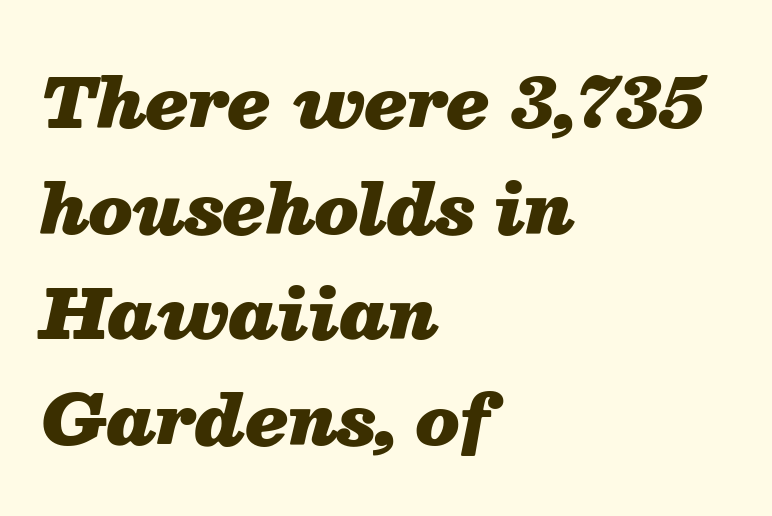
{"italic": "yes", "lean": "right", "slant_degrees": 13, "bold": "yes", "weight": "heavy", "width": "normal", "stroke_contrast": "medium", "x_height": "medium", "monospaced": "no", "underline": "no", "align": "left", "line_spacing": "normal", "line_spacing_ratio": 1.53, "letter_spacing": "normal", "letter_spacing_em": 0.0, "glyph_px": 69}
